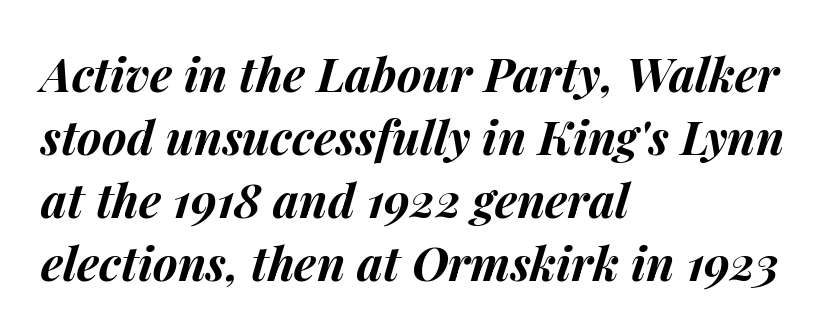
The gaps between neighbouring characters are ordinary and unremarkable. A typesetter would call this leading conventional body-copy spacing. Letters rest on an invisible, unmarked baseline. Think of a printed novel: that variable character pitch is what you see here. This sample is left-justified, so line endings fall wherever the words run out. This sample uses an oblique cut, with every glyph tilted off the vertical.
